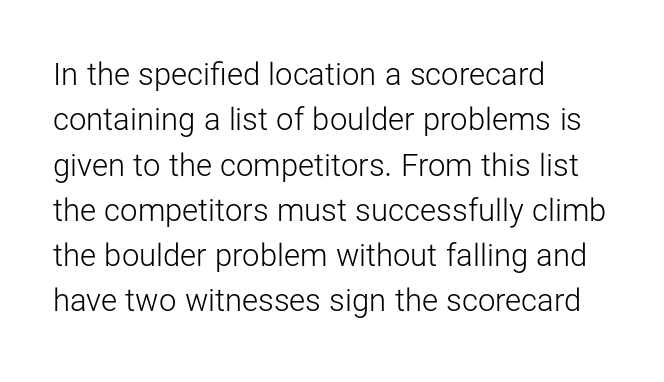
Vertical strokes here are truly vertical. Honestly, the row spacing looks completely unremarkable. What kind of face is this? One without serifs — a sans. The rendering uses natural spacing where letterforms have individual widths. A light-to-regular cut is what we see here.
